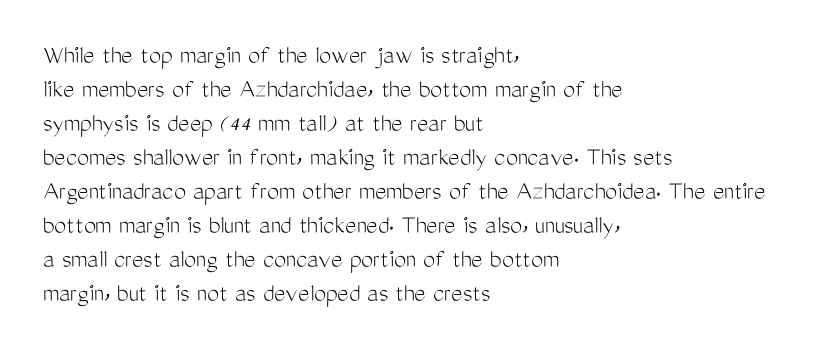
The image shows 27 px text type, upright; set left-aligned, normal line spacing (1.26x), normal letter spacing, not underlined.
